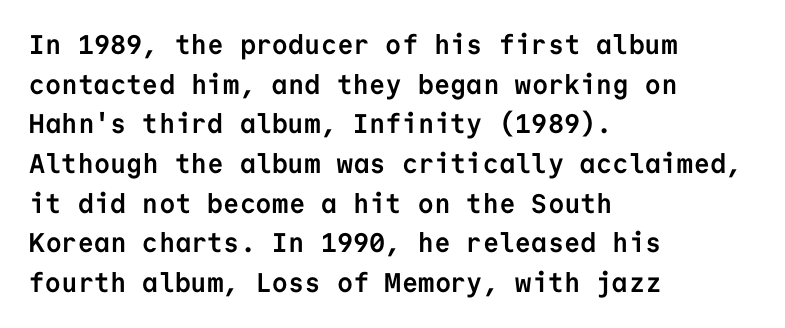
The image shows 27 px bold type, upright; set left-aligned, normal line spacing (1.47x), normal letter spacing, not underlined.
